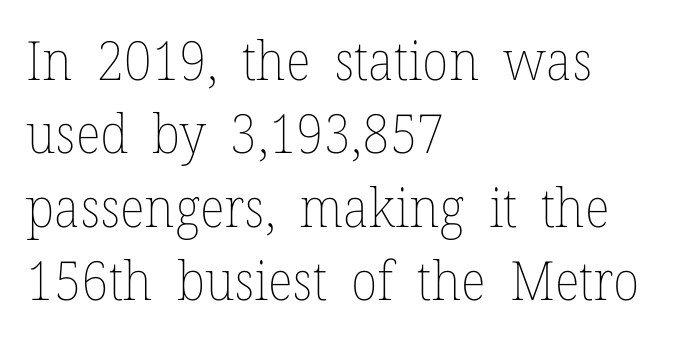
Q: Is the text bold? A: No.
Q: Is the text italic (slanted)? A: No, it is upright.
Q: Is the text underlined? A: No.
Q: How is the paragraph aligned? A: Left-aligned.
Q: Is the spacing between letters normal or unusually wide? A: Normal.
Q: Is the spacing between lines tight, normal or loose? A: Normal.
Q: Width (condensed, normal, or wide)? A: Normal.
Q: Stroke contrast? A: Low.
Q: x-height? A: Medium.
Q: Monospaced? A: No.
